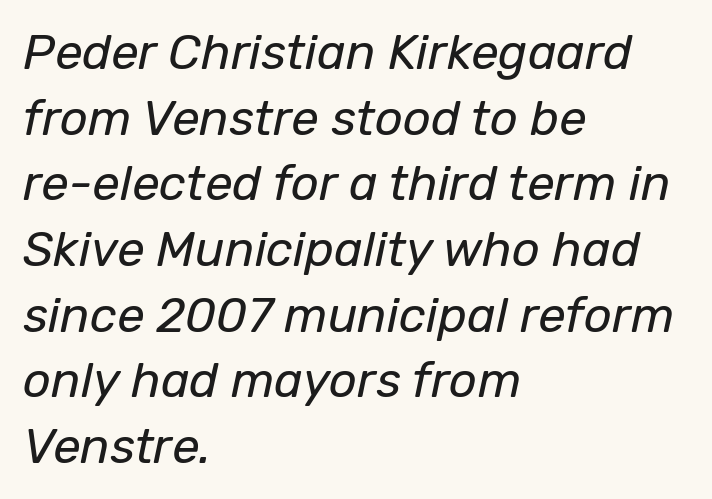
{"italic": "yes", "lean": "right", "slant_degrees": 12, "bold": "no", "weight": "regular", "width": "normal", "stroke_contrast": "low", "x_height": "medium", "monospaced": "no", "underline": "no", "align": "left", "line_spacing": "normal", "line_spacing_ratio": 1.34, "letter_spacing": "normal", "letter_spacing_em": 0.0, "glyph_px": 49}
